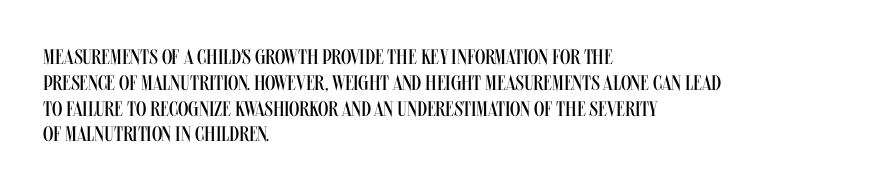
{"italic": "no", "bold": "no", "underline": "no", "align": "left", "line_spacing_ratio": 1.23, "letter_spacing": "normal", "letter_spacing_em": 0.0, "glyph_px": 21}
